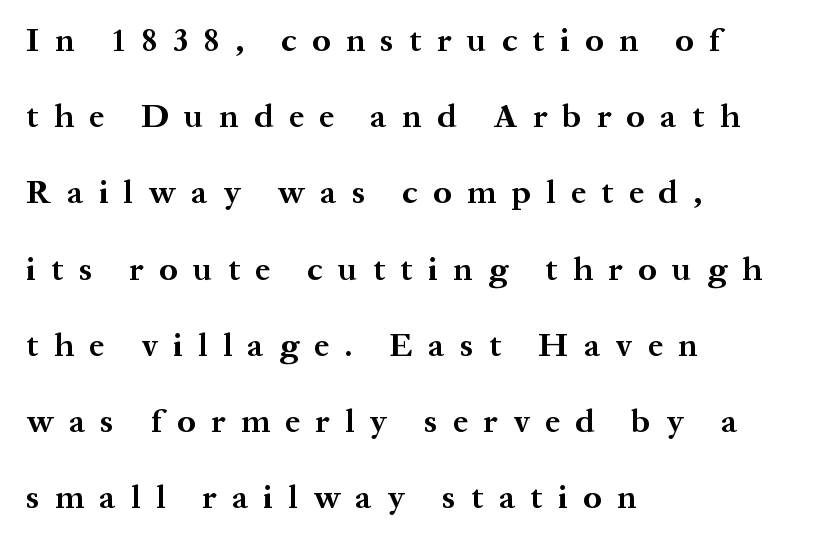
The letters carry serifs — small finishing strokes at the ends of their stems. The passage shown is typed in a proportional face where columns would drift. In CSS terms this would be text-align: left. The glyphs have the mass of a bold cut.
